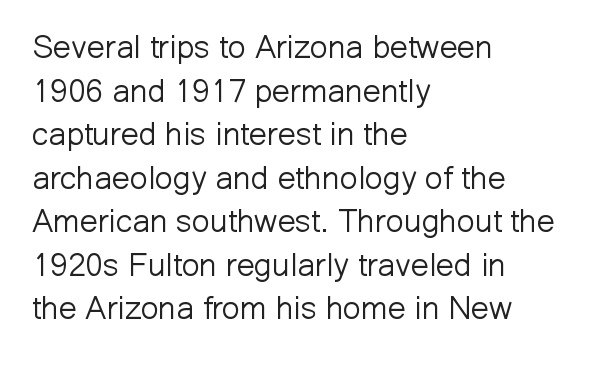
Looks like regular typesetting: each glyph gets only the width it needs. The lines in this sample share a left origin and differ only in where they stop. Is there much room between lines? A standard amount, neither cramped nor airy. Descender tails drop into unmarked territory. Nothing heavy about these letters — not bold at all.
